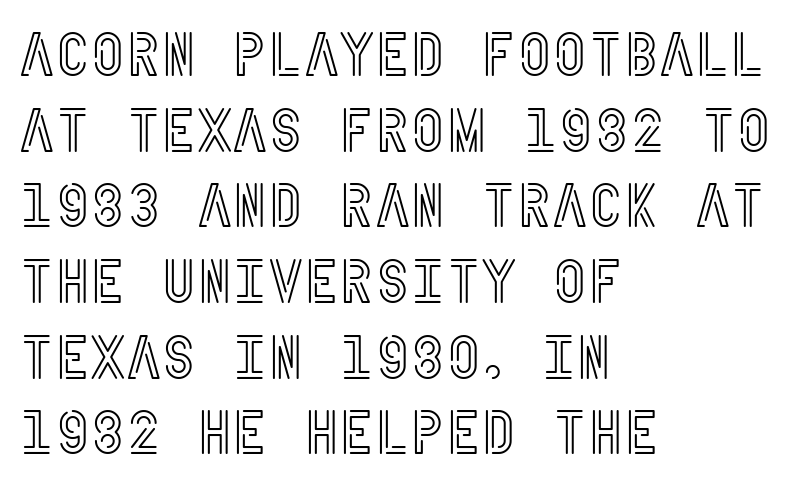
Q: Is the text italic (slanted)? A: No, it is upright.
Q: Is the text underlined? A: No.
Q: How is the paragraph aligned? A: Left-aligned.
Q: Is the spacing between letters normal or unusually wide? A: Normal.
Q: Width (condensed, normal, or wide)? A: Condensed.
Q: x-height? A: Large.
